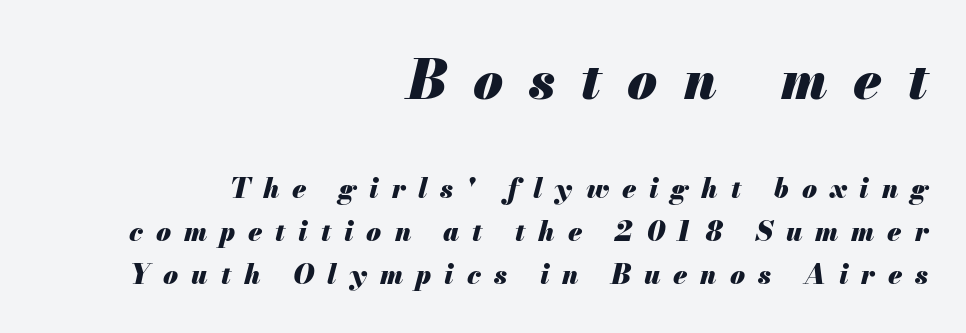
Underlining? Definitely not there. Alignment: flush right. Characters are canted at an angle relative to the baseline's perpendicular. Reading top to bottom, the characters get smaller at the block break. The sample has been set heavy, in full bold.
